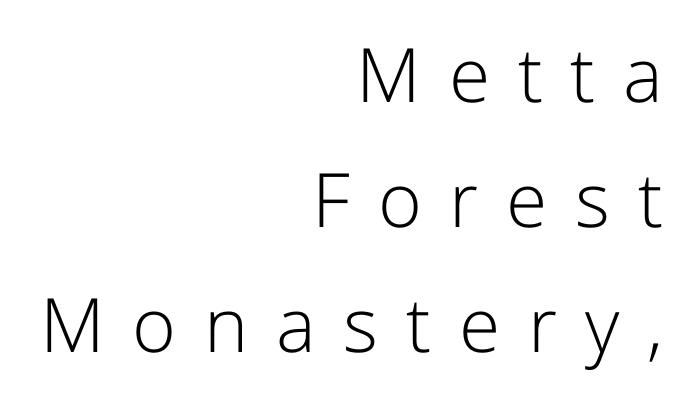
Right-aligned paragraph, ragged on the left. Rule under the text: the space is simply empty. The letterforms sit at book weight or below. Leading matches the norm, producing a regular column.
